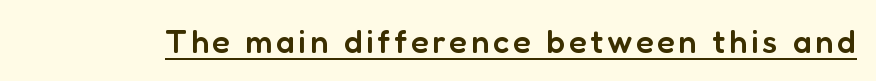
Q: Is the text bold? A: Semi-bold.
Q: Is the text italic (slanted)? A: No, it is upright.
Q: Is the typeface a serif or a sans-serif typeface? A: Sans-serif.
Q: Is the text underlined? A: Yes.
Q: Width (condensed, normal, or wide)? A: Normal.
Q: Stroke contrast? A: Low.
Q: x-height? A: Medium.
Q: Monospaced? A: No.
